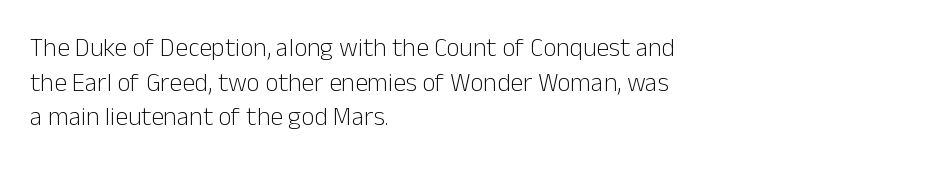
No chunkiness to these letters — they're not bold. A classic flush-left, rag-right setting is used for this passage. One glance says typical: line gaps are just what's usual. The letters sit at their default tracking, neither squeezed nor spread.
